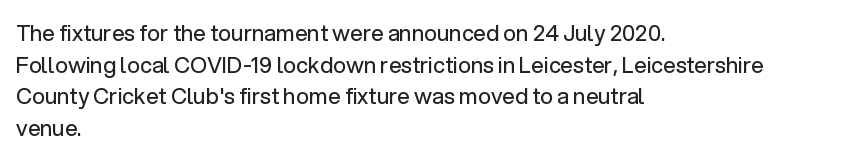
Ordinary non-slanted type is in use. Whoever set this chose a conventional vertical rhythm. Nothing unusual about the tracking: characters are spaced as the font intends. Every row of glyphs begins at an identical x-position on the left.
